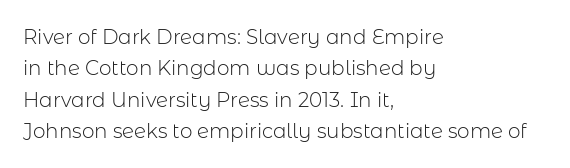
Line spacing here is normal. A typesetter would mark this as roman, not italic. The specimen omits any rule beneath the text block's lines. The rag falls on the right side of this text block. The characters are drawn with everyday or finer stroke widths.
